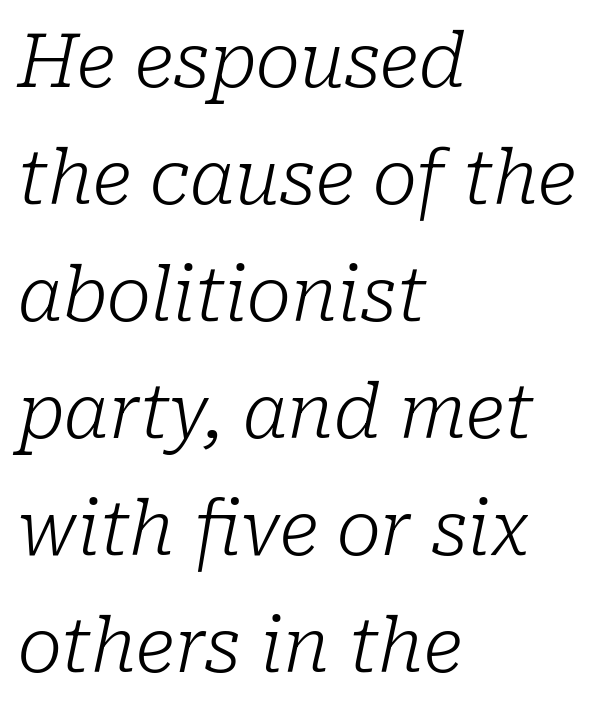
Q: Is the text bold? A: No.
Q: Is the text italic (slanted)? A: Yes, it leans right by about 10 degrees.
Q: Is the typeface a serif or a sans-serif typeface? A: Serif.
Q: Is the text underlined? A: No.
Q: How is the paragraph aligned? A: Left-aligned.
Q: Is the spacing between letters normal or unusually wide? A: Normal.
Q: Is the spacing between lines tight, normal or loose? A: Normal.
Q: Width (condensed, normal, or wide)? A: Normal.
Q: Stroke contrast? A: Low.
Q: x-height? A: Medium.
Q: Monospaced? A: No.
